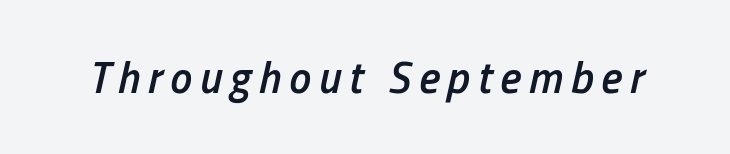
The image shows 44 px semibold, condensed type, italic (leaning right); set not underlined; low stroke contrast and a medium x-height.
